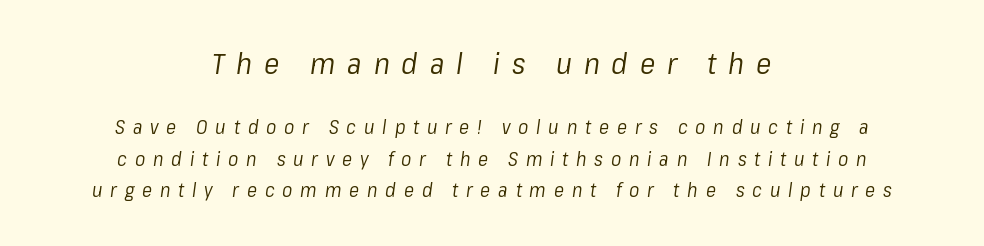
{"italic": "yes", "lean": "right", "slant_degrees": 8, "bold": "no", "weight": "regular", "width": "normal", "stroke_contrast": "low", "x_height": "medium", "monospaced": "no", "underline": "no", "align": "center", "line_spacing": "normal", "line_spacing_ratio": 1.66, "letter_spacing": "wide", "letter_spacing_em": 0.41, "larger_block": "first", "size_ratio": 1.53, "glyph_px": 29}
